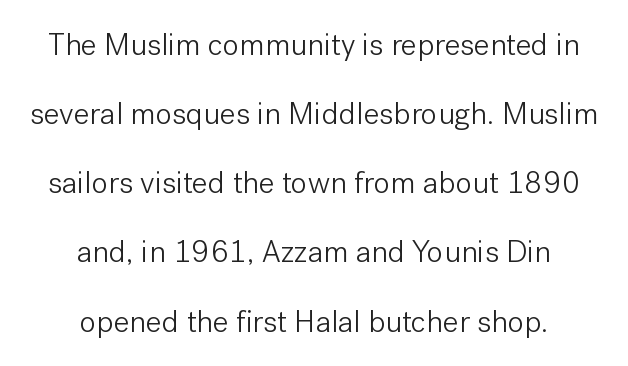
The image shows 31 px light sans-serif type, upright; set centered, loose line spacing (2.23x), normal letter spacing, not underlined; low stroke contrast and a medium x-height.
